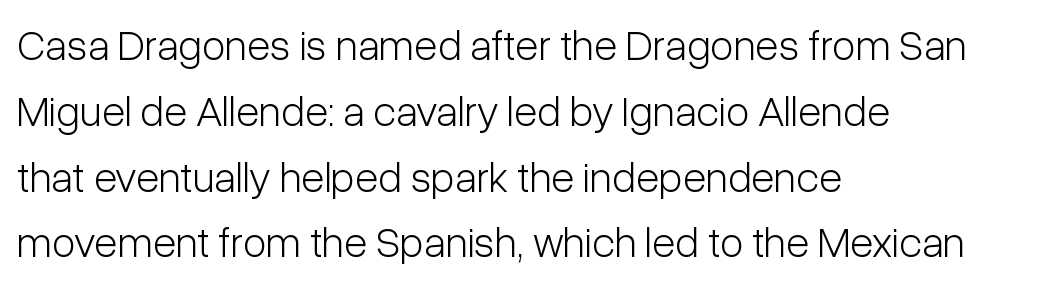
Note the varied advance widths — an 'i' is clearly narrower than an 'm'. A typesetter would label this face a sans. The typesetting does not lean heavy: it is not bold. Type without underlining. The type is set solid horizontally, with unmodified tracking. The font's upright variant was chosen for this text.
